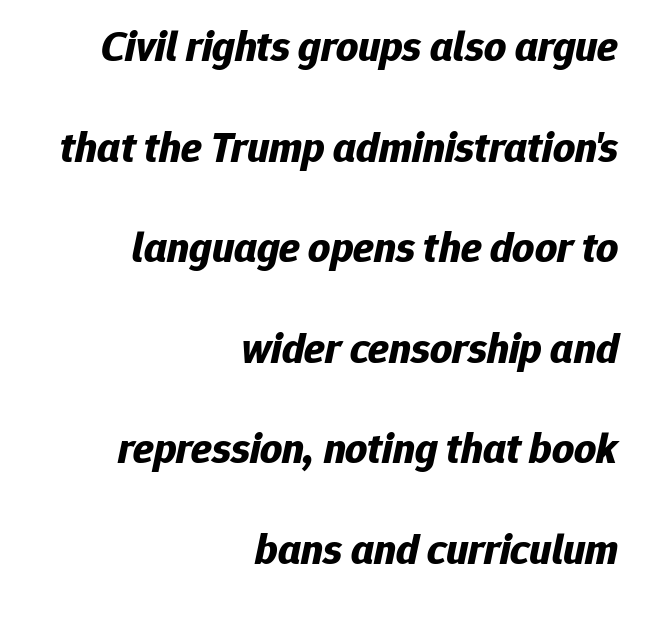
The image shows 43 px bold type, italic (leaning right); set right-aligned, loose line spacing (2.34x), normal letter spacing, not underlined; low stroke contrast and a medium x-height.
